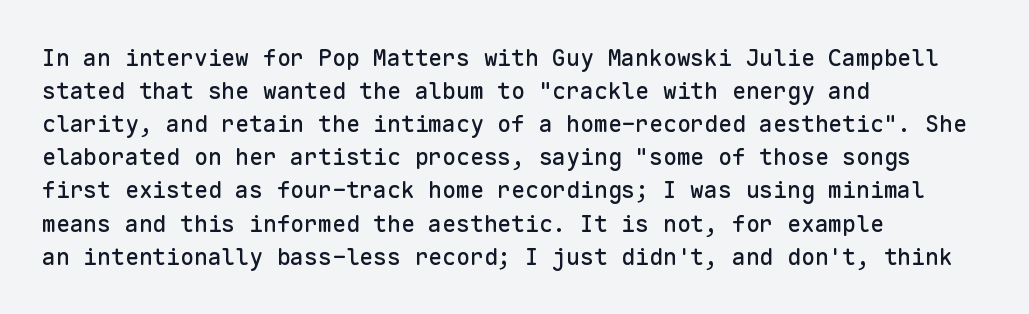
{"italic": "no", "underline": "no", "align": "left", "line_spacing": "normal", "line_spacing_ratio": 1.44, "letter_spacing": "normal", "letter_spacing_em": 0.0, "glyph_px": 23}
